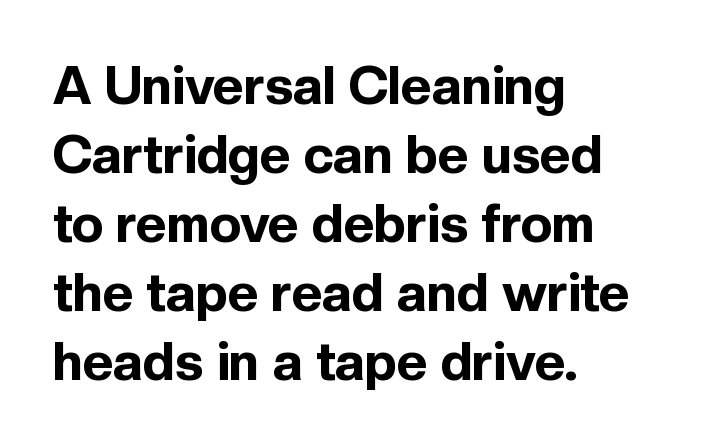
The image shows 53 px bold sans-serif type, upright; set left-aligned, normal line spacing (1.3x), normal letter spacing, not underlined; a medium x-height.
